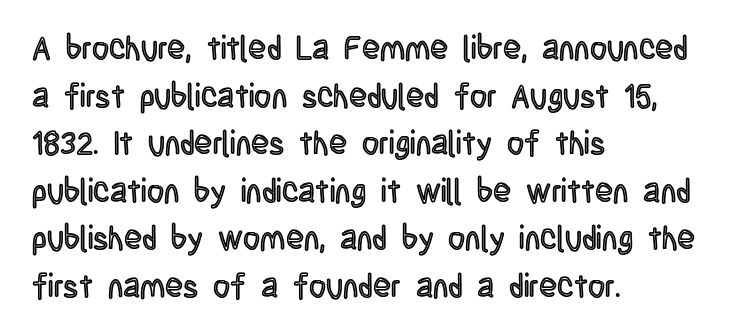
{"italic": "no", "width": "condensed", "x_height": "large", "monospaced": "no", "underline": "no", "align": "left", "line_spacing": "normal", "line_spacing_ratio": 1.44, "letter_spacing": "normal", "letter_spacing_em": 0.0, "glyph_px": 33}
